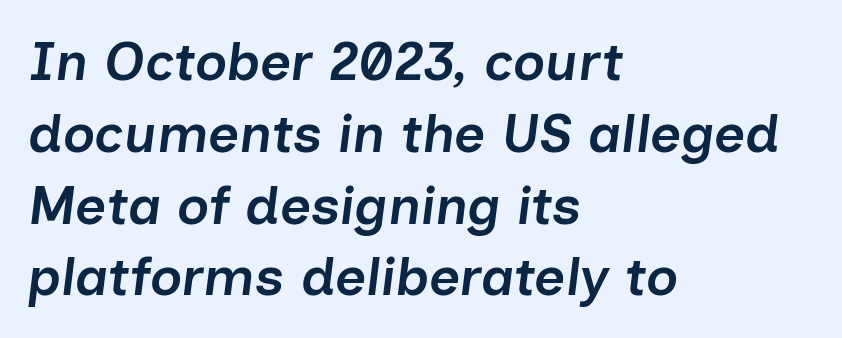
Q: Is the text bold? A: Semi-bold.
Q: Is the text italic (slanted)? A: Yes, it leans right by about 7 degrees.
Q: Is the text underlined? A: No.
Q: How is the paragraph aligned? A: Left-aligned.
Q: Is the spacing between letters normal or unusually wide? A: Normal.
Q: Is the spacing between lines tight, normal or loose? A: Normal.
Q: Width (condensed, normal, or wide)? A: Normal.
Q: Stroke contrast? A: Low.
Q: x-height? A: Medium.
Q: Monospaced? A: No.
